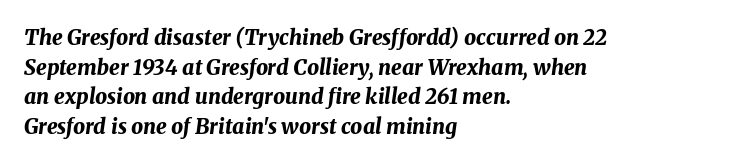
Summary of weight: heavy, a full bold. Students, observe: this is what conventionally led text looks like. Typeset ragged right — the left edge is the straight one. In terms of letterspacing, this is plain default setting. The space beneath each line is pristine and unruled. The passage shown leans; its letterforms are oblique.
